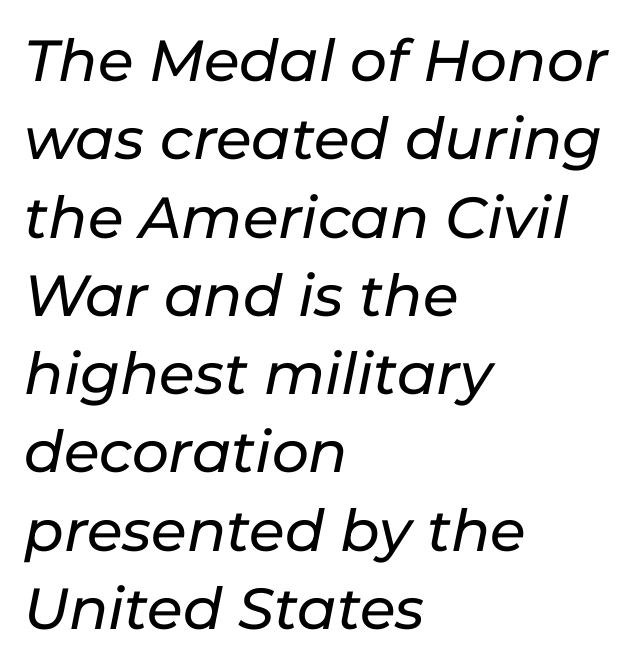
Q: Is the text italic (slanted)? A: Yes, it leans right by about 11 degrees.
Q: Is the text underlined? A: No.
Q: How is the paragraph aligned? A: Left-aligned.
Q: Is the spacing between letters normal or unusually wide? A: Normal.
Q: Is the spacing between lines tight, normal or loose? A: Normal.
Q: Width (condensed, normal, or wide)? A: Normal.
Q: Stroke contrast? A: Low.
Q: x-height? A: Medium.
Q: Monospaced? A: No.
